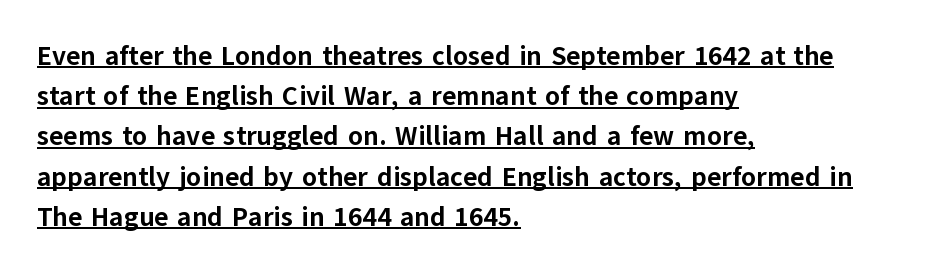
Q: Is the text bold? A: Yes.
Q: Is the text italic (slanted)? A: No, it is upright.
Q: Is the text underlined? A: Yes.
Q: How is the paragraph aligned? A: Left-aligned.
Q: Is the spacing between letters normal or unusually wide? A: Normal.
Q: Is the spacing between lines tight, normal or loose? A: Normal.
